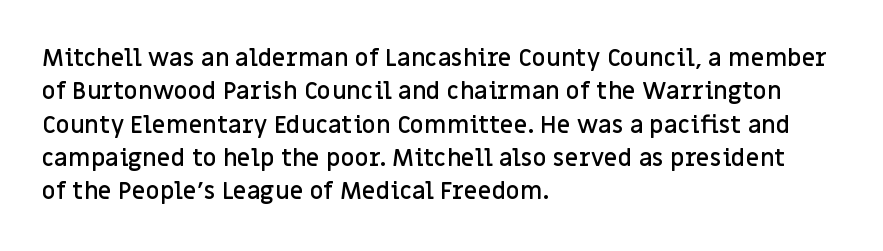
Does the lettering tilt? It doesn't — this is upright. Students, this is semibold: more ink than regular, less than bold. Is the block centered? No — it sits flush against the left margin. The block of text has a typical density, with ordinary space between rows.
